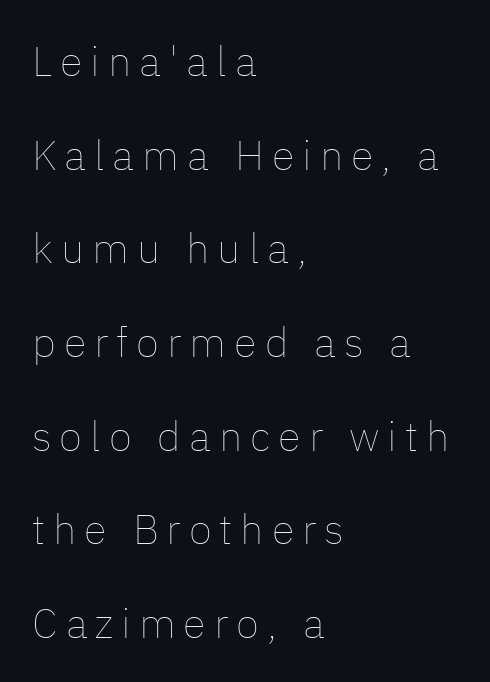
You can tell it's not italic because the verticals are truly vertical. Summary of vertical rhythm: relaxed, with wide interline spacing. Decoration check: the copy has no underline. Caption: multi-line text, flush left, ragged right. Stem width sits at or under what a default text font uses. Each letter keeps its own natural width here, so spacing adapts to shape.
